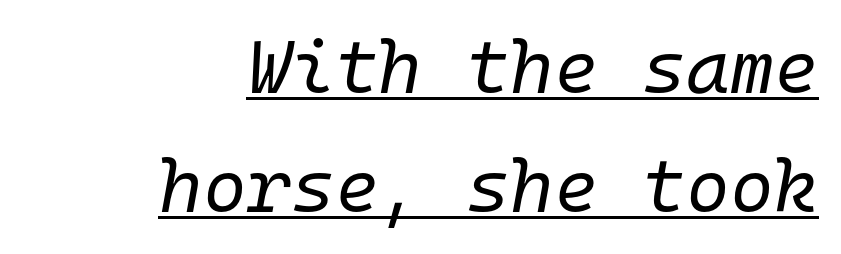
Q: Is the text bold? A: No.
Q: Is the text italic (slanted)? A: Yes, it leans right by about 10 degrees.
Q: Is the text underlined? A: Yes.
Q: How is the paragraph aligned? A: Right-aligned.
Q: Is the spacing between letters normal or unusually wide? A: Normal.
Q: Is the spacing between lines tight, normal or loose? A: Normal.
Q: Width (condensed, normal, or wide)? A: Normal.
Q: Stroke contrast? A: Low.
Q: x-height? A: Medium.
Q: Monospaced? A: Yes.
